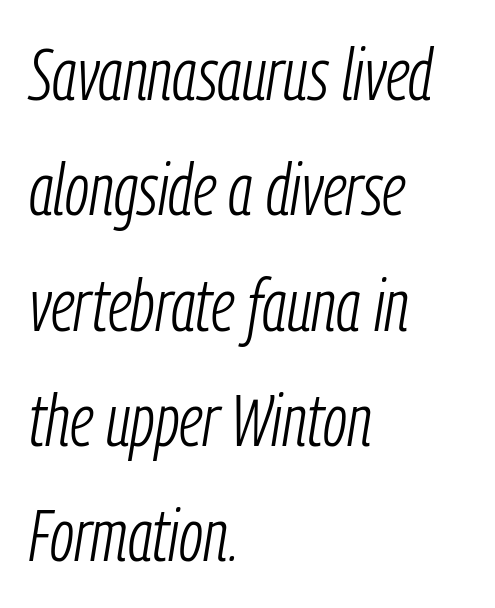
{"italic": "yes", "lean": "right", "slant_degrees": 9, "bold": "no", "weight": "light", "width": "condensed", "stroke_contrast": "low", "x_height": "medium", "monospaced": "no", "underline": "no", "align": "left", "line_spacing": "normal", "line_spacing_ratio": 1.58, "letter_spacing": "normal", "letter_spacing_em": 0.0, "glyph_px": 73}
